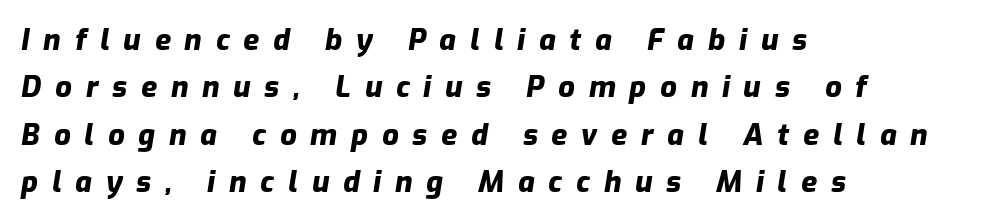
The rendering uses a bold face; every stroke is thick and dark. Think of a printed novel: that variable character pitch is what you see here. Summary of vertical rhythm: regular, with standard interline spacing. Notice how the passage keeps a crisp vertical edge on the left only.
